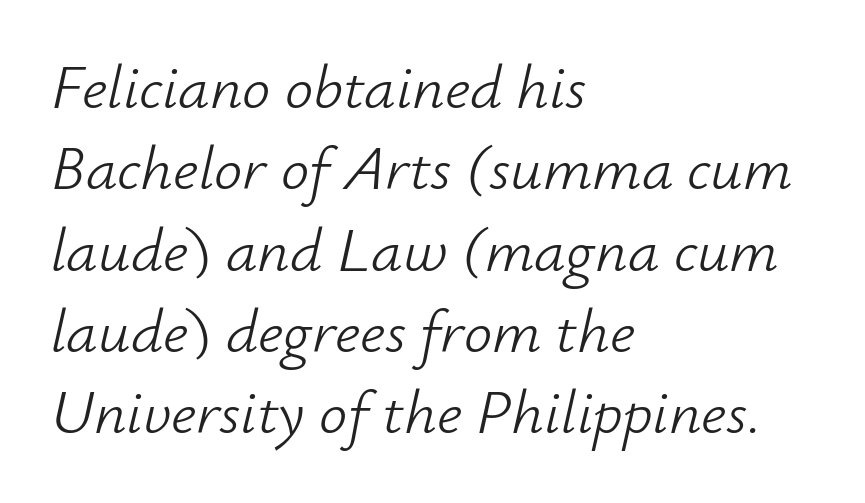
{"italic": "yes", "lean": "right", "slant_degrees": 12, "bold": "no", "weight": "light", "width": "normal", "stroke_contrast": "low", "x_height": "small", "monospaced": "no", "underline": "no", "align": "left", "line_spacing": "normal", "line_spacing_ratio": 1.29, "letter_spacing": "normal", "letter_spacing_em": 0.0, "glyph_px": 63}
